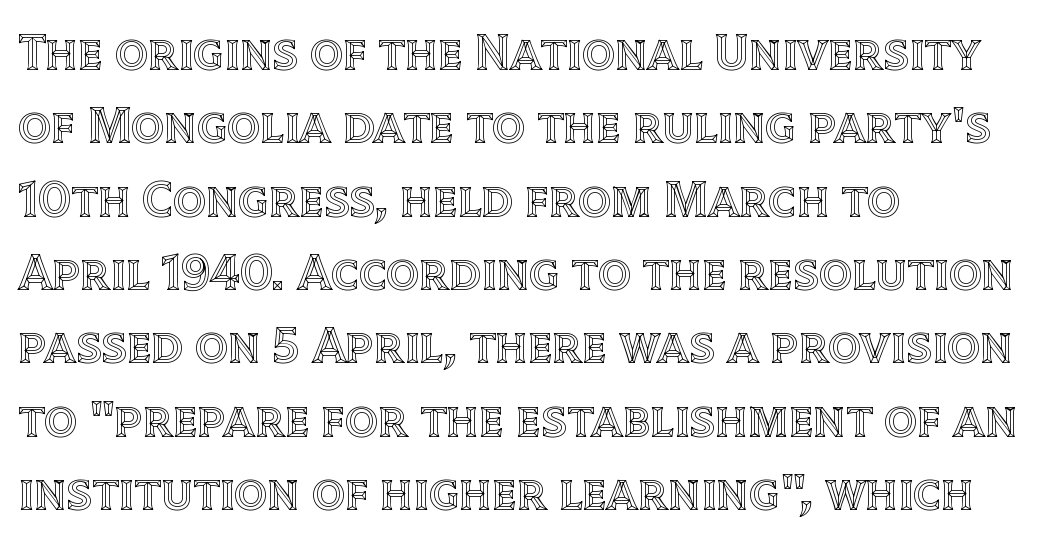
No italicization has been applied; the sample stays upright. Is the letter spacing exaggerated? No — it looks like the ordinary default. A normal amount of white space separates one row of letters from the next. The rag falls on the right side of this text block. The passage shown is not underscored anywhere.
